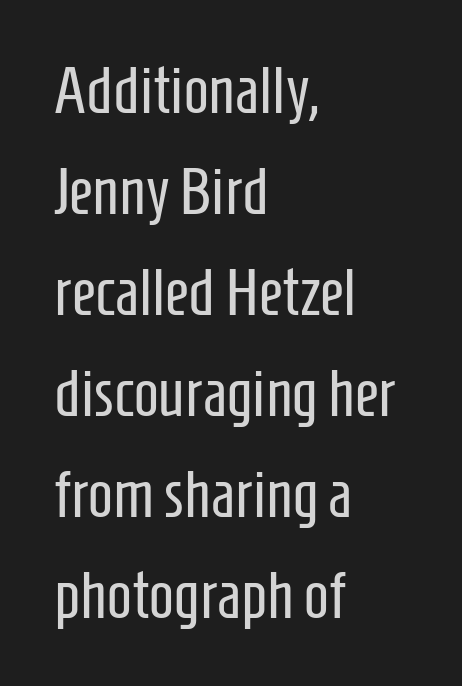
{"serif": "no", "italic": "no", "bold": "no", "weight": "regular", "width": "condensed", "stroke_contrast": "low", "x_height": "medium", "monospaced": "no", "underline": "no", "align": "left", "line_spacing": "normal", "line_spacing_ratio": 1.53, "letter_spacing": "normal", "letter_spacing_em": 0.0, "glyph_px": 66}
